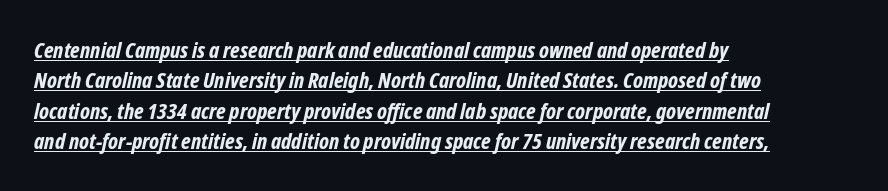
The image shows 22 px bold type; set left-aligned, normal line spacing (1.38x), normal letter spacing, underlined.
